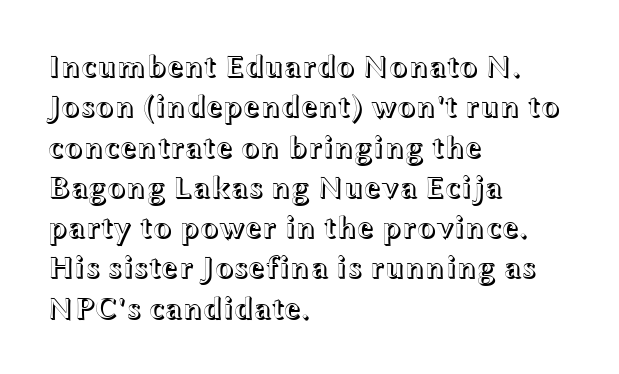
A classic flush-left, rag-right setting is used for this passage. Baseline-to-baseline distance is the conventional proportion of letter height. You could call the tracking neutral — neither tight nor loose. The passage shown is typed in a proportional face where columns would drift. A bare baseline throughout the passage.
